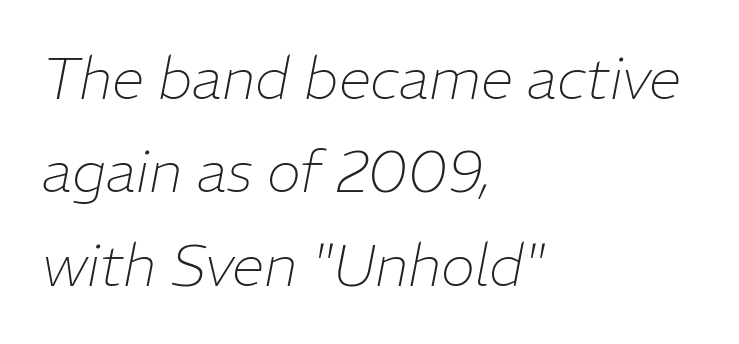
Q: Is the text bold? A: No.
Q: Is the text italic (slanted)? A: Yes, it leans right by about 11 degrees.
Q: Is the text underlined? A: No.
Q: How is the paragraph aligned? A: Left-aligned.
Q: Is the spacing between letters normal or unusually wide? A: Normal.
Q: Is the spacing between lines tight, normal or loose? A: Normal.
Q: Width (condensed, normal, or wide)? A: Normal.
Q: Stroke contrast? A: Low.
Q: x-height? A: Medium.
Q: Monospaced? A: No.
